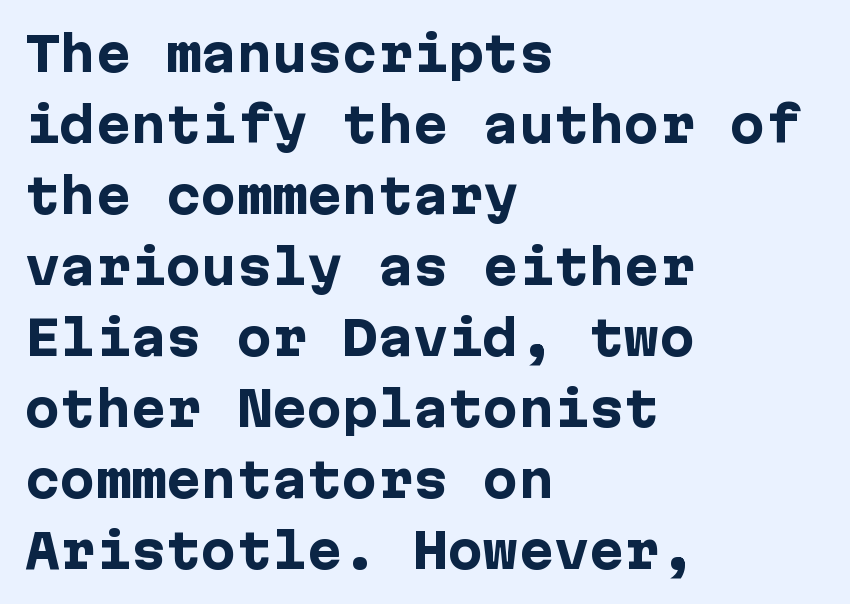
{"serif": "no", "italic": "no", "bold": "yes", "weight": "heavy", "width": "normal", "stroke_contrast": "low", "x_height": "medium", "underline": "no", "align": "left", "line_spacing": "normal", "line_spacing_ratio": 1.51, "letter_spacing": "normal", "letter_spacing_em": 0.0, "glyph_px": 47}
